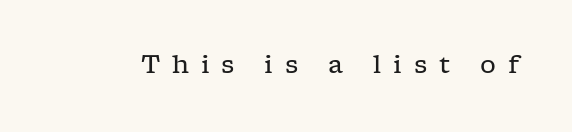
The gaps between neighbouring characters are conspicuously large. These lines were composed using upright roman letters. Weight: not bold — regular or lighter. The passage shown is not underscored anywhere.
